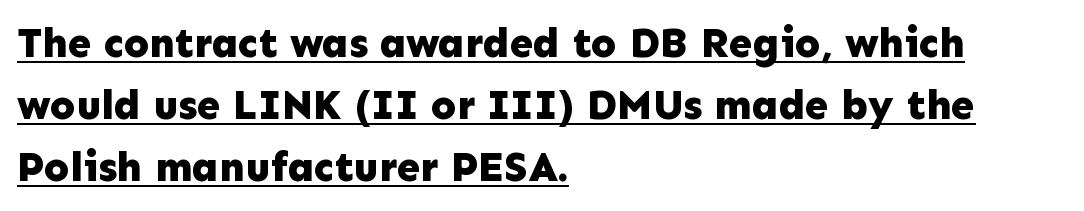
The image shows 42 px bold sans-serif type, upright; set left-aligned, normal line spacing (1.48x), normal letter spacing, underlined; low stroke contrast and a medium x-height.
